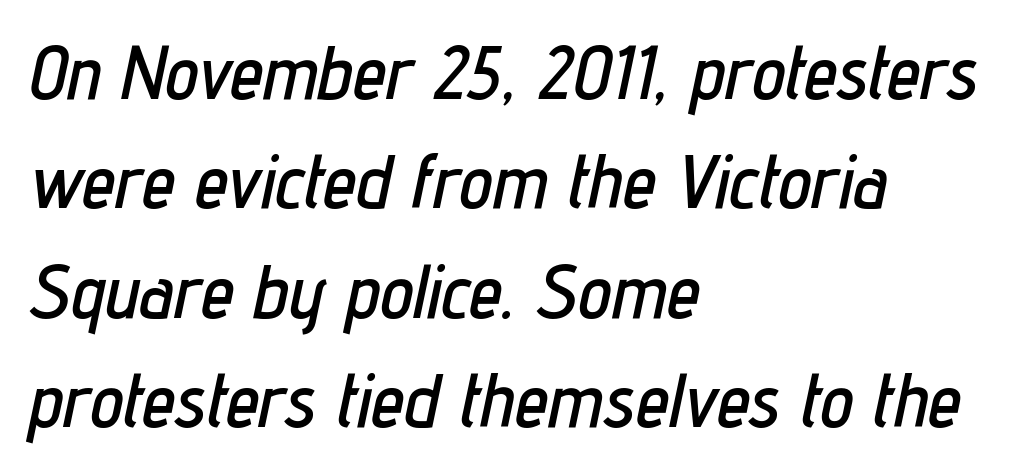
The image shows 75 px condensed type, italic (leaning right); set left-aligned, normal line spacing (1.46x), normal letter spacing, not underlined; low stroke contrast and a medium x-height.
